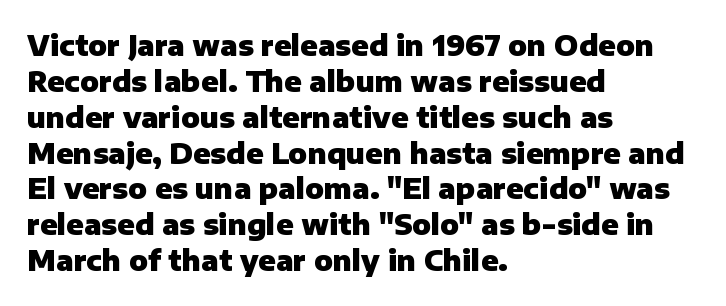
The image shows 28 px heavy sans-serif type, upright; set left-aligned, normal line spacing (1.28x), normal letter spacing, not underlined; low stroke contrast and a medium x-height.
